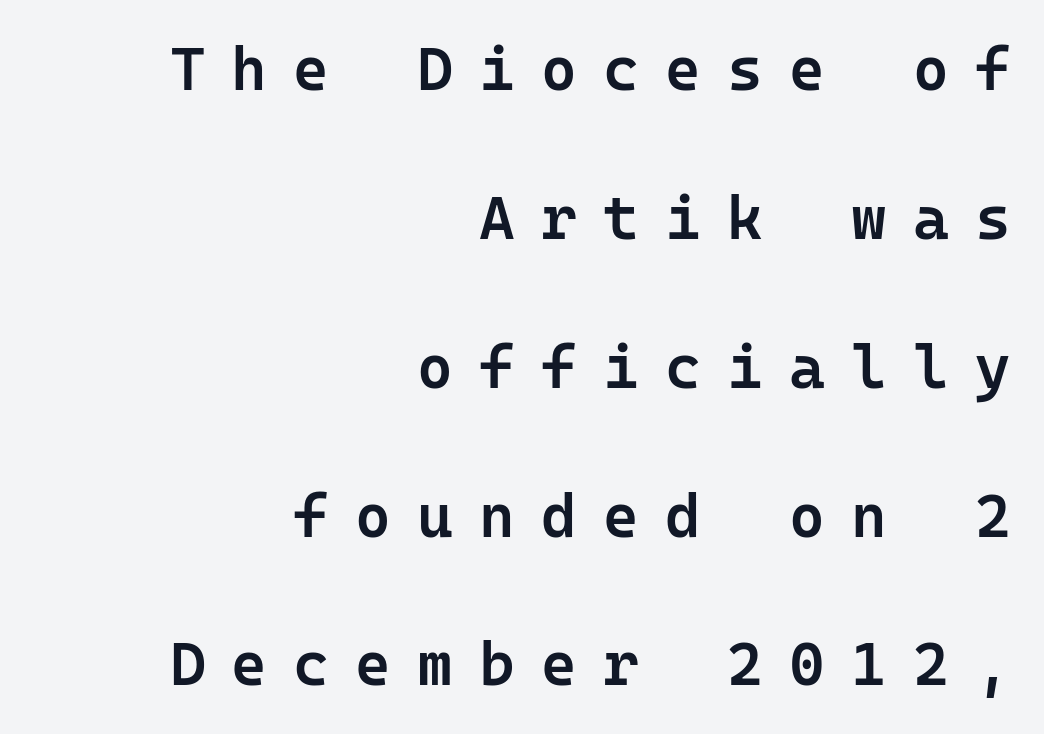
{"serif": "no", "italic": "no", "bold": "semi", "weight": "semibold", "width": "normal", "stroke_contrast": "low", "x_height": "medium", "underline": "no", "align": "right", "line_spacing": "loose", "line_spacing_ratio": 2.44, "letter_spacing": "wide", "letter_spacing_em": 0.43, "glyph_px": 61}
